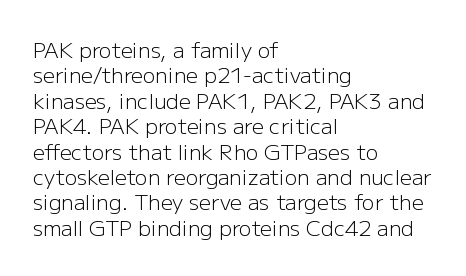
{"italic": "no", "bold": "no", "underline": "no", "align": "left", "line_spacing_ratio": 1.21, "letter_spacing": "normal", "letter_spacing_em": 0.0, "glyph_px": 21}
